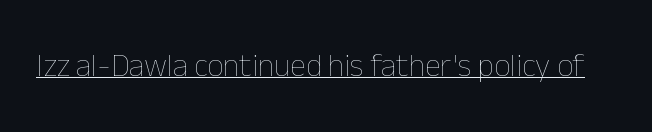
The image shows 32 px thin type, upright; set normal letter spacing, underlined; low stroke contrast and a medium x-height.
